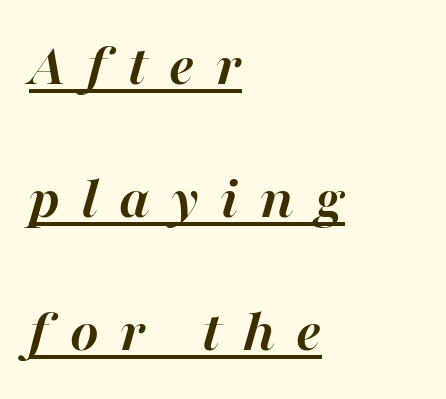
The image shows 61 px semibold type, italic (leaning right); set left-aligned, loose line spacing (2.18x), unusually wide letter spacing (+0.35 em), underlined; high stroke contrast and a medium x-height.
